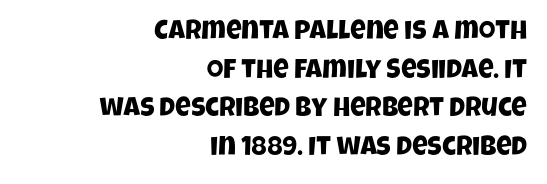
{"underline": "no", "align": "right", "line_spacing": "normal", "line_spacing_ratio": 1.43, "letter_spacing": "normal", "letter_spacing_em": 0.0, "glyph_px": 27}
